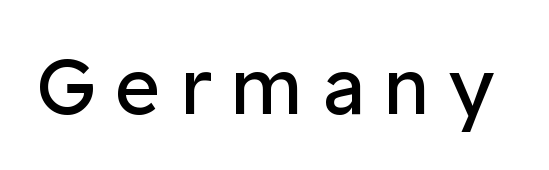
Classification — sans serif. Each letter keeps its own natural width here, so spacing adapts to shape. It's the straight-up-and-down kind of type. A light-to-regular cut is what we see here. Nobody drew a line under any word here.
